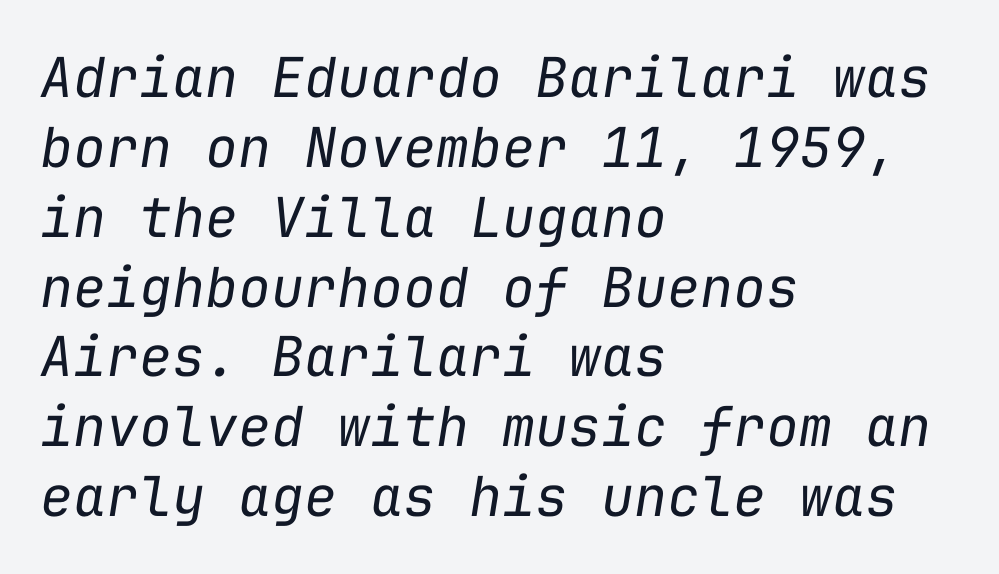
The image shows 55 px regular-weight type, italic (leaning right), monospaced; set left-aligned, normal line spacing (1.27x), normal letter spacing, not underlined; low stroke contrast and a medium x-height.
